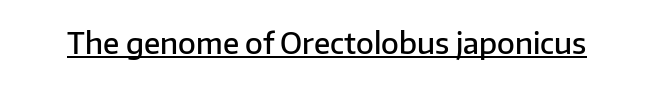
The image shows 29 px semibold sans-serif type, upright; set normal letter spacing, underlined; low stroke contrast and a medium x-height.
